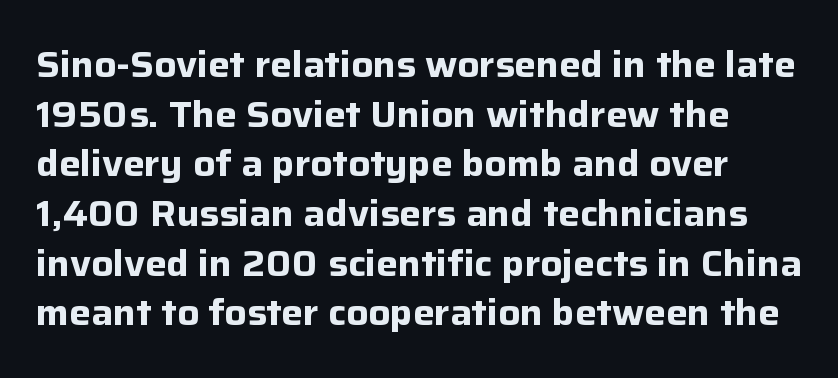
Q: Is the text bold? A: Yes.
Q: Is the text italic (slanted)? A: No, it is upright.
Q: Is the typeface a serif or a sans-serif typeface? A: Sans-serif.
Q: Is the text underlined? A: No.
Q: Is the spacing between letters normal or unusually wide? A: Normal.
Q: Is the spacing between lines tight, normal or loose? A: Normal.
Q: Width (condensed, normal, or wide)? A: Normal.
Q: Stroke contrast? A: Low.
Q: x-height? A: Medium.
Q: Monospaced? A: No.
